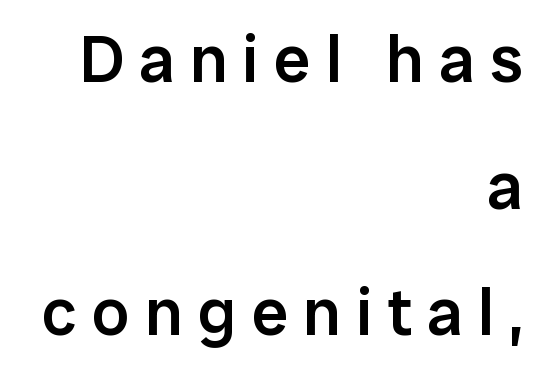
The image shows 66 px semibold sans-serif type, upright; set right-aligned, loose line spacing (1.92x), unusually wide letter spacing (+0.23 em), not underlined; low stroke contrast and a medium x-height.
